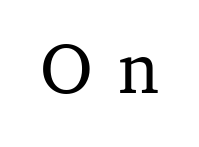
The image shows 72 px serif type, upright; set unusually wide letter spacing (+0.36 em), not underlined; medium stroke contrast and a medium x-height.
